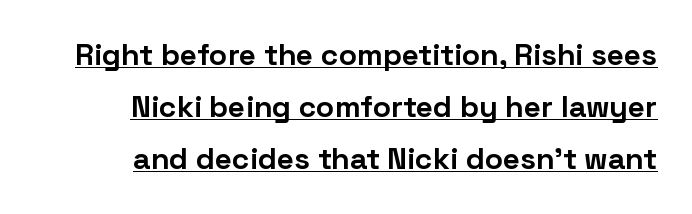
Q: Is the text bold? A: Yes.
Q: Is the text italic (slanted)? A: No, it is upright.
Q: Is the typeface a serif or a sans-serif typeface? A: Sans-serif.
Q: Is the text underlined? A: Yes.
Q: How is the paragraph aligned? A: Right-aligned.
Q: Is the spacing between letters normal or unusually wide? A: Normal.
Q: Width (condensed, normal, or wide)? A: Normal.
Q: Stroke contrast? A: Low.
Q: x-height? A: Medium.
Q: Monospaced? A: No.
